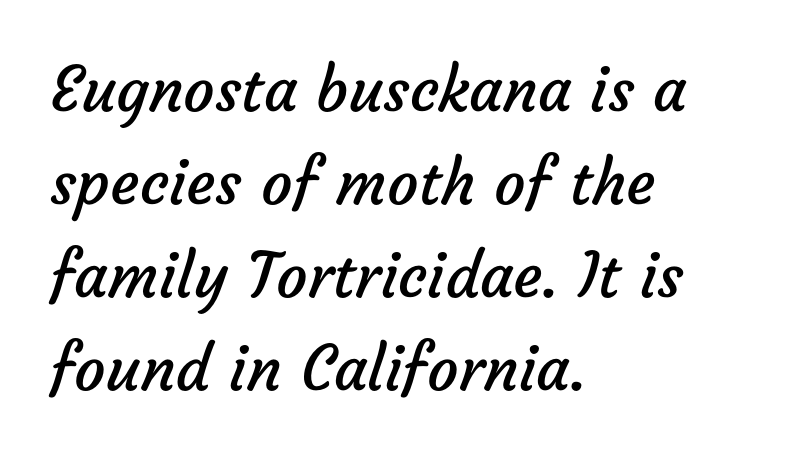
Q: Is the text bold? A: No.
Q: Is the typeface a serif or a sans-serif typeface? A: Sans-serif.
Q: Is the text underlined? A: No.
Q: How is the paragraph aligned? A: Left-aligned.
Q: Is the spacing between letters normal or unusually wide? A: Normal.
Q: Is the spacing between lines tight, normal or loose? A: Normal.
Q: Width (condensed, normal, or wide)? A: Normal.
Q: Stroke contrast? A: Low.
Q: x-height? A: Medium.
Q: Monospaced? A: No.
